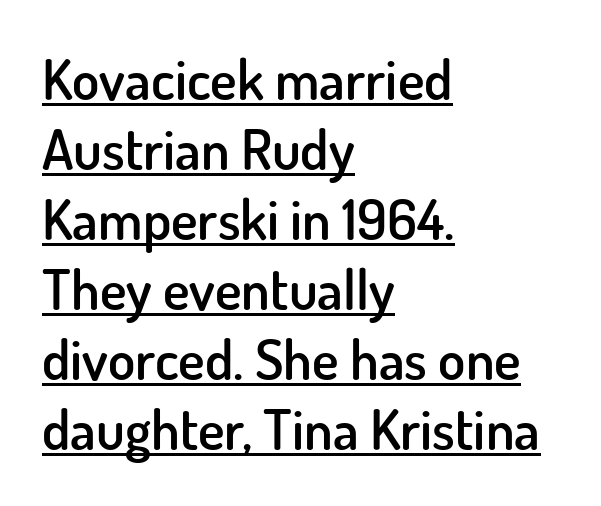
The image shows 56 px semibold sans-serif type, upright; set left-aligned, normal line spacing (1.25x), normal letter spacing, underlined; low stroke contrast and a small x-height.
